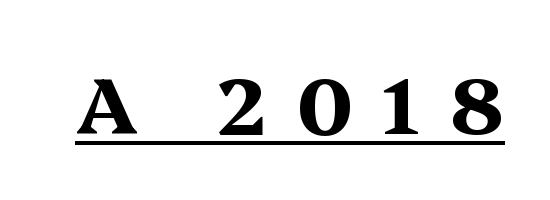
The strokes are fattened all the way to bold. You can tell it's not italic because the verticals are truly vertical. This rendering employs a face with finishing strokes, i.e., a serif. A continuous stroke trails under the words, as in a hyperlink.
